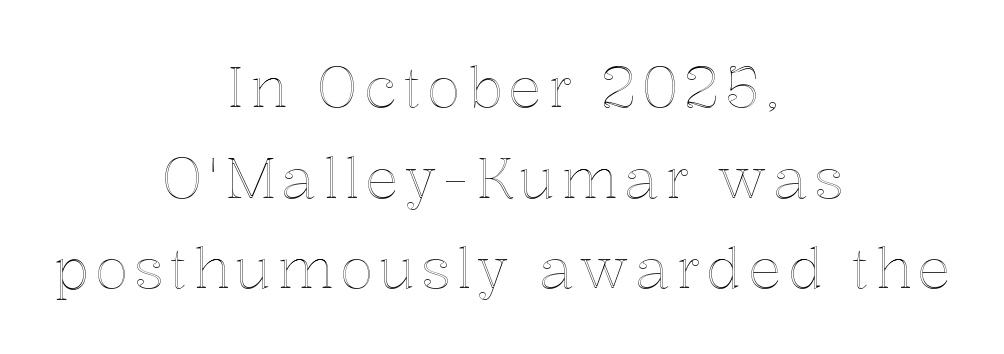
{"italic": "no", "width": "normal", "x_height": "medium", "monospaced": "no", "underline": "no", "align": "center", "line_spacing": "normal", "line_spacing_ratio": 1.62, "glyph_px": 56}
